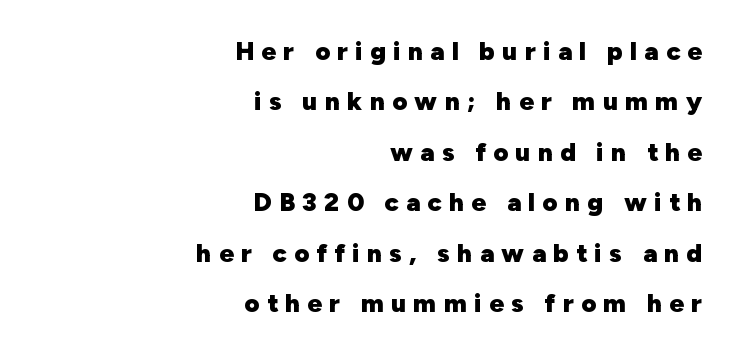
The image shows 26 px bold type, upright; set right-aligned, loose line spacing (1.94x), unusually wide letter spacing (+0.28 em), not underlined.
